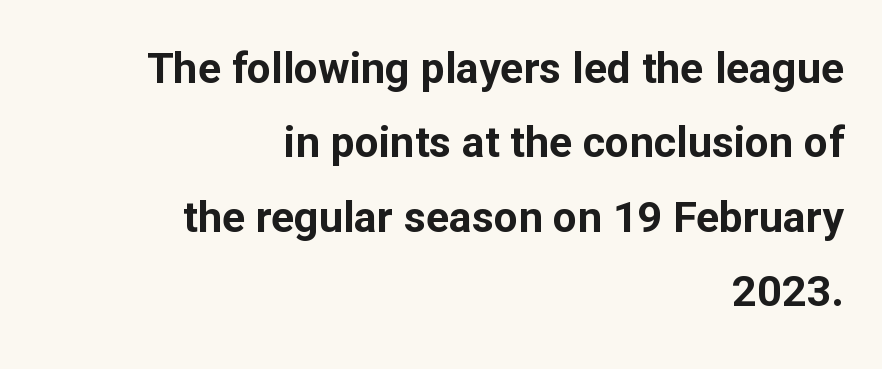
Q: Is the text bold? A: Yes.
Q: Is the text italic (slanted)? A: No, it is upright.
Q: Is the typeface a serif or a sans-serif typeface? A: Sans-serif.
Q: Is the text underlined? A: No.
Q: How is the paragraph aligned? A: Right-aligned.
Q: Is the spacing between letters normal or unusually wide? A: Normal.
Q: Width (condensed, normal, or wide)? A: Normal.
Q: Stroke contrast? A: Low.
Q: x-height? A: Medium.
Q: Monospaced? A: No.
